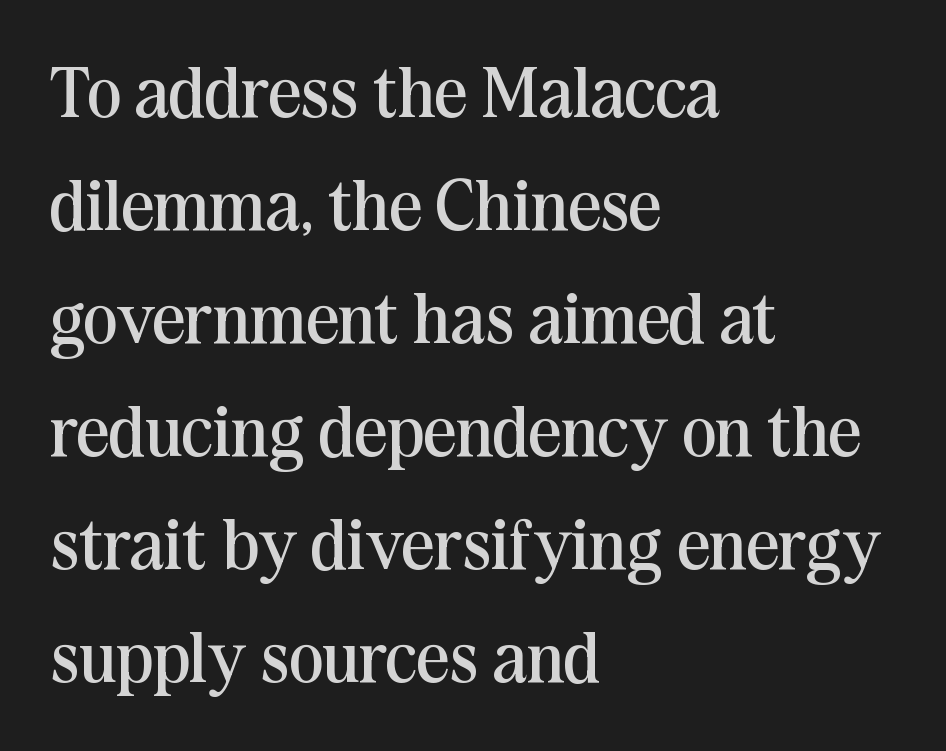
The image shows 72 px regular-weight serif type, upright; set left-aligned, normal line spacing (1.57x), normal letter spacing, not underlined; medium stroke contrast and a medium x-height.
